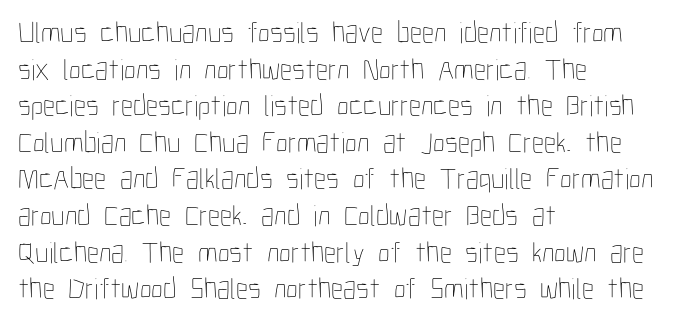
The image shows 30 px thin, condensed type, upright; set left-aligned, line spacing 1.22x, normal letter spacing, not underlined; low stroke contrast and a medium x-height.
